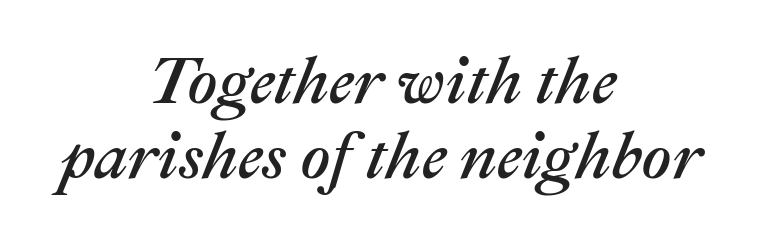
{"italic": "yes", "lean": "right", "slant_degrees": 22, "width": "normal", "stroke_contrast": "medium", "x_height": "medium", "monospaced": "no", "underline": "no", "align": "center", "line_spacing": "tight", "line_spacing_ratio": 1.13, "letter_spacing": "normal", "letter_spacing_em": 0.0, "glyph_px": 66}
